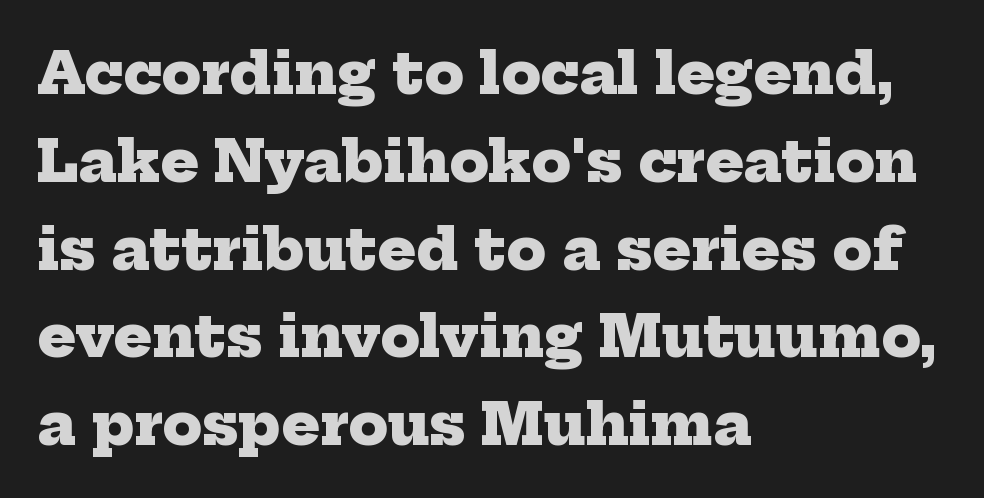
{"serif": "yes", "bold": "yes", "weight": "heavy", "width": "normal", "stroke_contrast": "low", "x_height": "medium", "monospaced": "no", "underline": "no", "align": "left", "line_spacing": "normal", "line_spacing_ratio": 1.54, "letter_spacing": "normal", "letter_spacing_em": 0.0, "glyph_px": 57}
